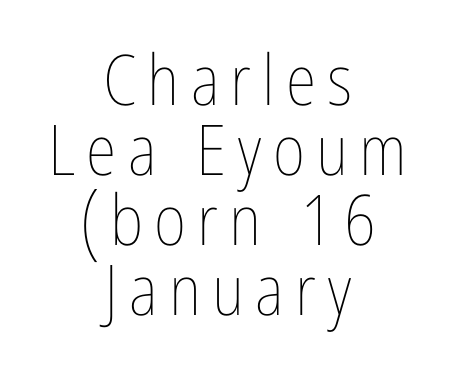
A student would call this center alignment; a typographer would say set centered. Spacing verdict: proportional, widths tailored to each character. No letter is thick-stroked: the sample isn't bold. Glance below the letters and you will spot only blank space. The letters stand upright; this is a roman face. This block would grow much taller if given ordinary leading; it's compressed now.
